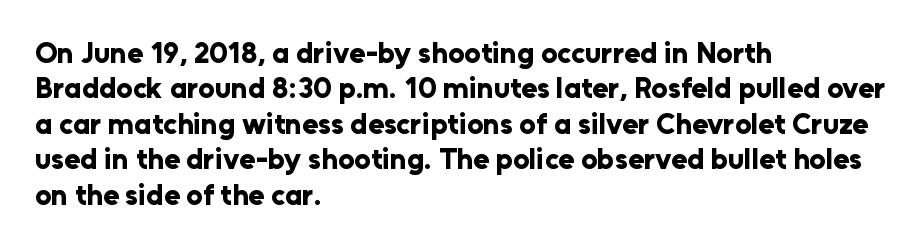
Q: Is the text bold? A: Yes.
Q: Is the text italic (slanted)? A: No, it is upright.
Q: Is the typeface a serif or a sans-serif typeface? A: Sans-serif.
Q: Is the text underlined? A: No.
Q: How is the paragraph aligned? A: Left-aligned.
Q: Is the spacing between letters normal or unusually wide? A: Normal.
Q: Width (condensed, normal, or wide)? A: Normal.
Q: Stroke contrast? A: Low.
Q: x-height? A: Medium.
Q: Monospaced? A: No.
